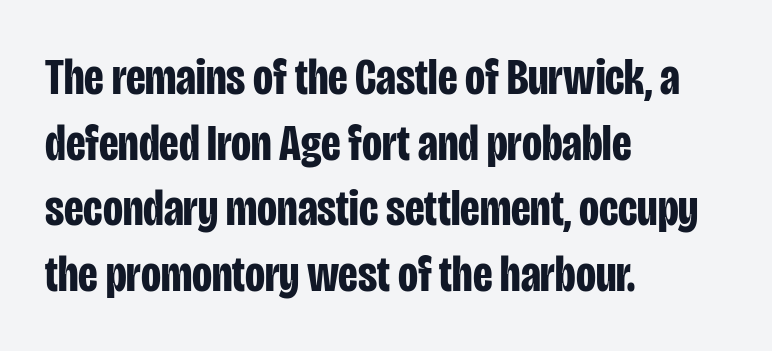
The image shows 52 px bold, condensed sans-serif type, upright; set left-aligned, normal line spacing (1.26x), normal letter spacing, not underlined; low stroke contrast and a large x-height.
